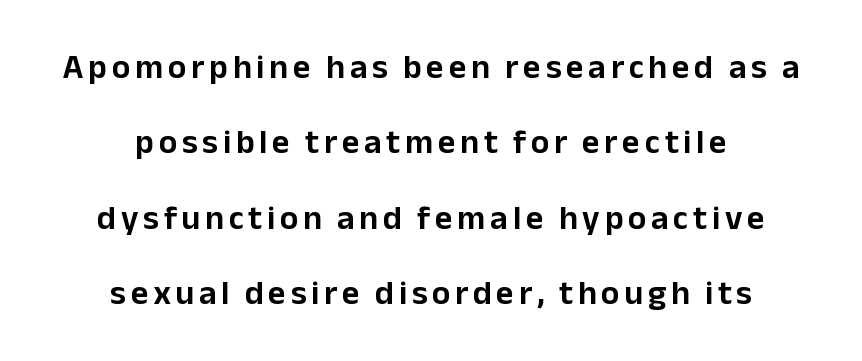
{"serif": "no", "italic": "no", "width": "normal", "stroke_contrast": "low", "x_height": "medium", "monospaced": "no", "underline": "no", "align": "center", "line_spacing": "loose", "line_spacing_ratio": 2.22, "glyph_px": 34}
